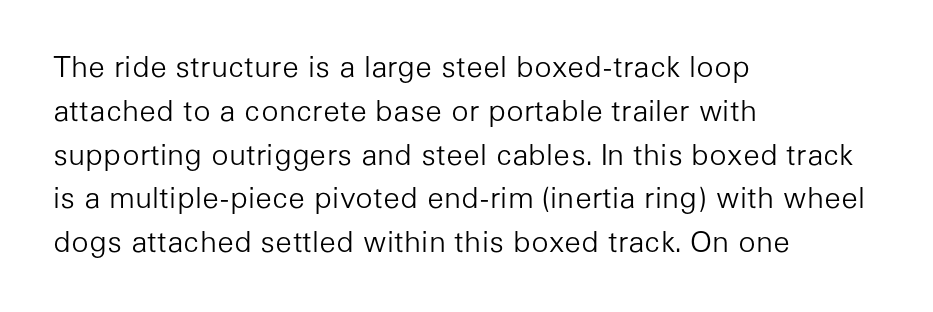
Q: Is the text bold? A: No.
Q: Is the text italic (slanted)? A: No, it is upright.
Q: Is the typeface a serif or a sans-serif typeface? A: Sans-serif.
Q: Is the text underlined? A: No.
Q: How is the paragraph aligned? A: Left-aligned.
Q: Is the spacing between letters normal or unusually wide? A: Normal.
Q: Is the spacing between lines tight, normal or loose? A: Normal.
Q: Width (condensed, normal, or wide)? A: Normal.
Q: Stroke contrast? A: Low.
Q: x-height? A: Medium.
Q: Monospaced? A: No.
